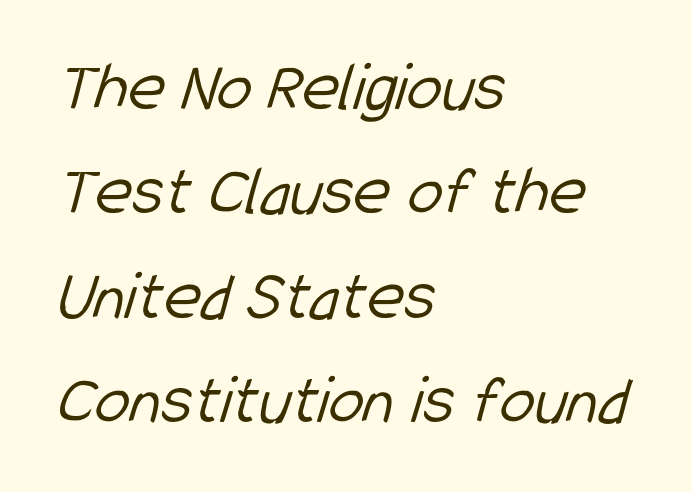
Q: Is the text bold? A: No.
Q: Is the typeface a serif or a sans-serif typeface? A: Sans-serif.
Q: Is the text underlined? A: No.
Q: How is the paragraph aligned? A: Left-aligned.
Q: Is the spacing between letters normal or unusually wide? A: Normal.
Q: Is the spacing between lines tight, normal or loose? A: Normal.
Q: Width (condensed, normal, or wide)? A: Condensed.
Q: Stroke contrast? A: Low.
Q: x-height? A: Medium.
Q: Monospaced? A: No.
